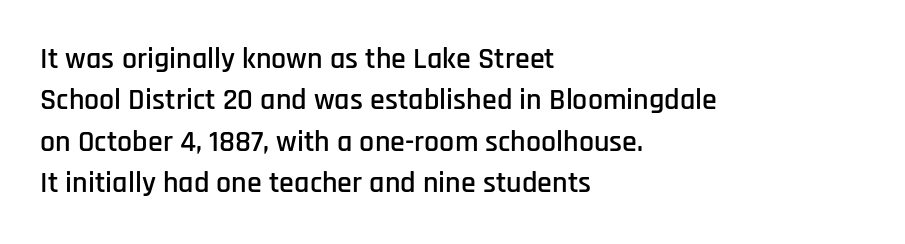
The image shows 30 px condensed sans-serif type, upright; set left-aligned, normal line spacing (1.38x), normal letter spacing, not underlined; low stroke contrast and a large x-height.
